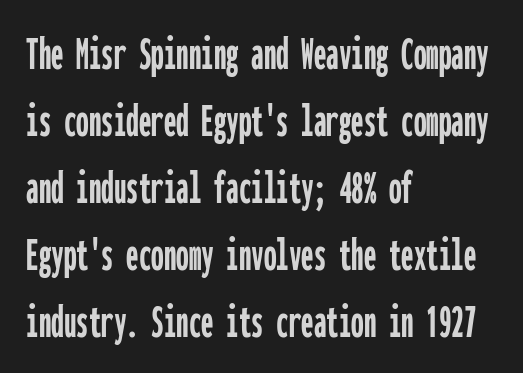
The image shows 50 px condensed sans-serif type, upright, monospaced; set left-aligned, normal line spacing (1.34x), normal letter spacing, not underlined; low stroke contrast and a medium x-height.
